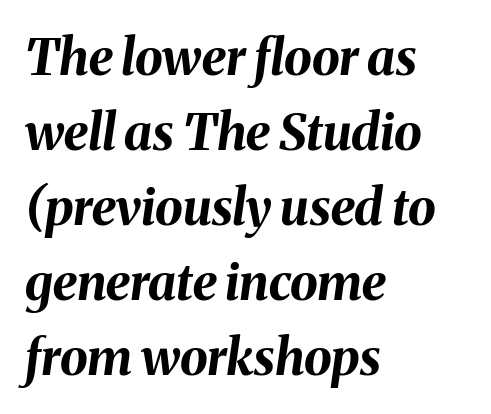
{"italic": "yes", "lean": "right", "slant_degrees": 8, "bold": "yes", "weight": "bold", "width": "normal", "stroke_contrast": "medium", "x_height": "medium", "monospaced": "no", "underline": "no", "align": "left", "line_spacing": "normal", "line_spacing_ratio": 1.5, "letter_spacing": "normal", "letter_spacing_em": 0.0, "glyph_px": 50}
